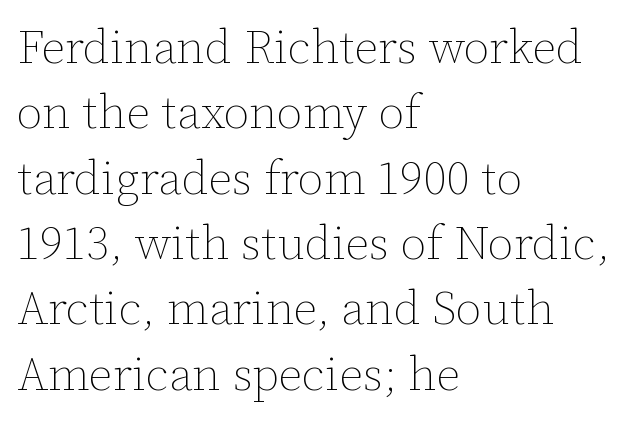
The image shows 47 px thin type, upright; set left-aligned, normal line spacing (1.39x), normal letter spacing, not underlined; low stroke contrast and a medium x-height.
